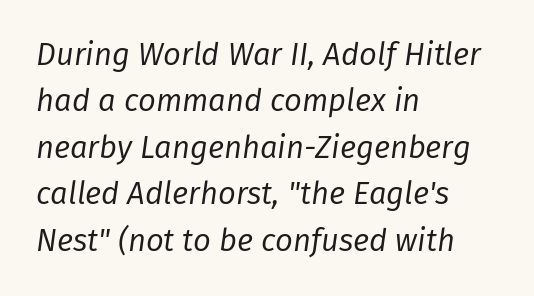
The image shows 31 px regular-weight type, italic (leaning right); set left-aligned, normal line spacing (1.5x), normal letter spacing, not underlined; low stroke contrast and a medium x-height.
